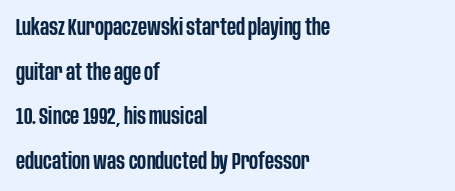
{"italic": "no", "bold": "semi", "underline": "no", "align": "left", "line_spacing": "loose", "line_spacing_ratio": 1.94, "letter_spacing": "normal", "letter_spacing_em": 0.0, "glyph_px": 23}
